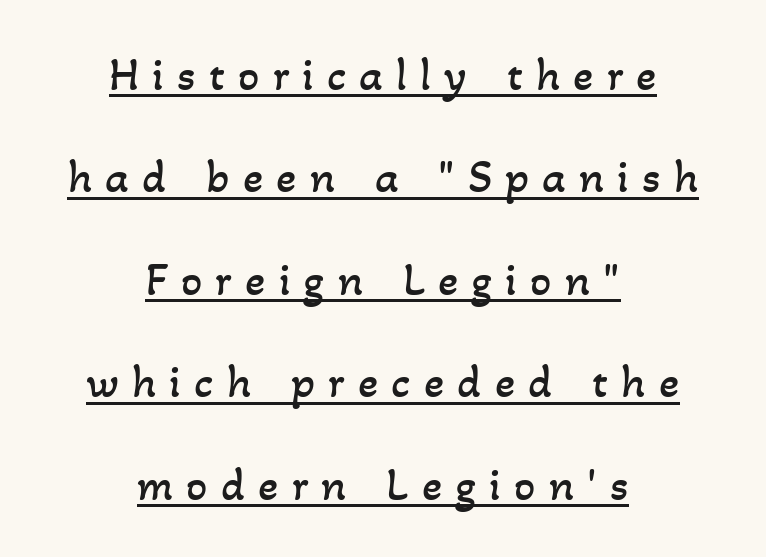
Q: Is the text bold? A: No.
Q: Is the text underlined? A: Yes.
Q: How is the paragraph aligned? A: Centered.
Q: Is the spacing between letters normal or unusually wide? A: Unusually wide.
Q: Is the spacing between lines tight, normal or loose? A: Loose.
Q: Width (condensed, normal, or wide)? A: Normal.
Q: Stroke contrast? A: Low.
Q: x-height? A: Small.
Q: Monospaced? A: No.
